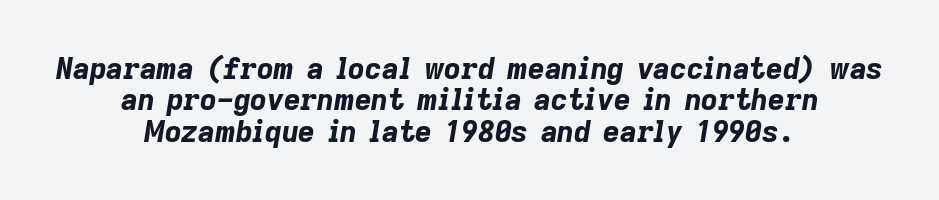
Here the designer chose a conventional face with non-uniform glyph widths. Honestly, there is no underline to notice here at all. How are the letters spaced? Ordinarily, with no added tracking. Every row of glyphs is offset so its center matches the block's center. Pretty heavy lettering here — definitely bold.
